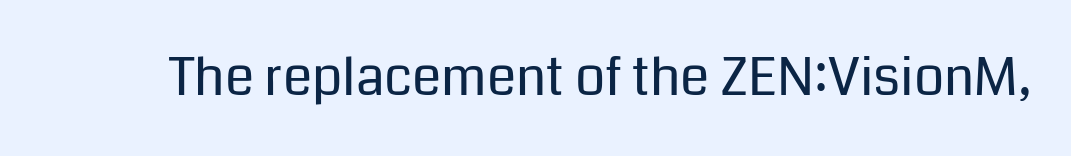
Q: Is the text bold? A: No.
Q: Is the text italic (slanted)? A: No, it is upright.
Q: Is the typeface a serif or a sans-serif typeface? A: Sans-serif.
Q: Is the text underlined? A: No.
Q: Is the spacing between letters normal or unusually wide? A: Normal.
Q: Width (condensed, normal, or wide)? A: Normal.
Q: Stroke contrast? A: Low.
Q: x-height? A: Medium.
Q: Monospaced? A: No.
